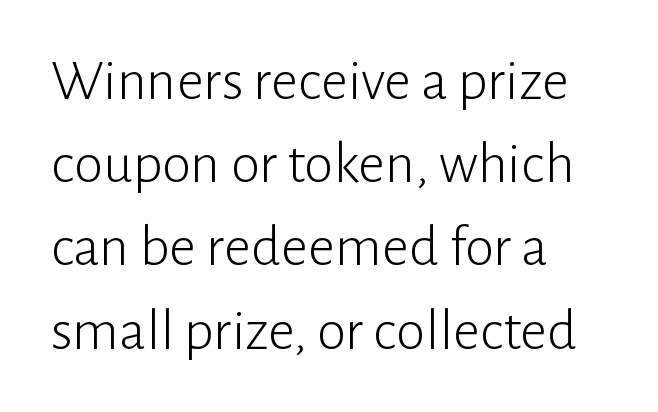
{"serif": "no", "italic": "no", "bold": "no", "weight": "light", "width": "normal", "stroke_contrast": "low", "x_height": "medium", "monospaced": "no", "underline": "no", "align": "left", "line_spacing": "normal", "line_spacing_ratio": 1.41, "letter_spacing": "normal", "letter_spacing_em": 0.0, "glyph_px": 59}
